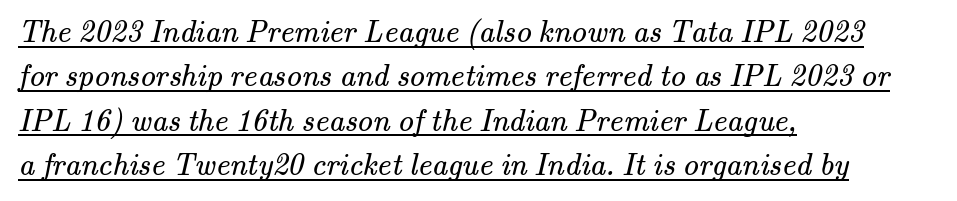
Q: Is the text bold? A: No.
Q: Is the typeface a serif or a sans-serif typeface? A: Serif.
Q: Is the text underlined? A: Yes.
Q: How is the paragraph aligned? A: Left-aligned.
Q: Is the spacing between letters normal or unusually wide? A: Normal.
Q: Is the spacing between lines tight, normal or loose? A: Normal.
Q: Width (condensed, normal, or wide)? A: Normal.
Q: Stroke contrast? A: Medium.
Q: x-height? A: Small.
Q: Monospaced? A: No.
